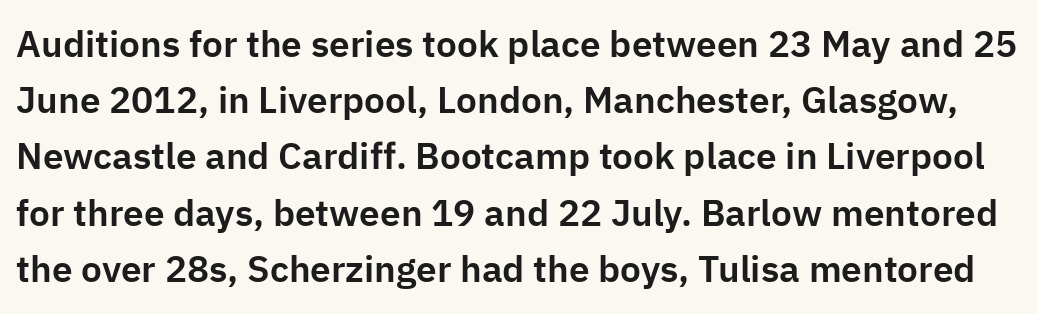
Varying glyph widths throughout — classic text-font behaviour. The lines sit at an ordinary, default distance from one another. The designer went with a sans here, leaving each stem footless. Designer's note — italics off, roman on. Is the letter spacing exaggerated? No — it looks like the ordinary default.
